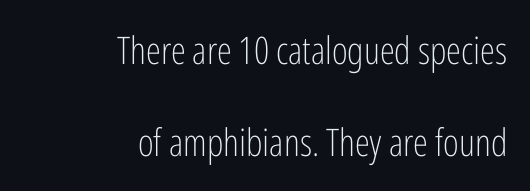
This rendering features lettering with no underline. Reading down the block, your eye finds every line finishing at a fixed right position. Stroke thickness stays within the range of a standard reading face or lighter. This is sans-serif lettering, the kind often seen on screens and signage. A typesetter would call this proportional, since set widths differ per character. Posture: vertical.
